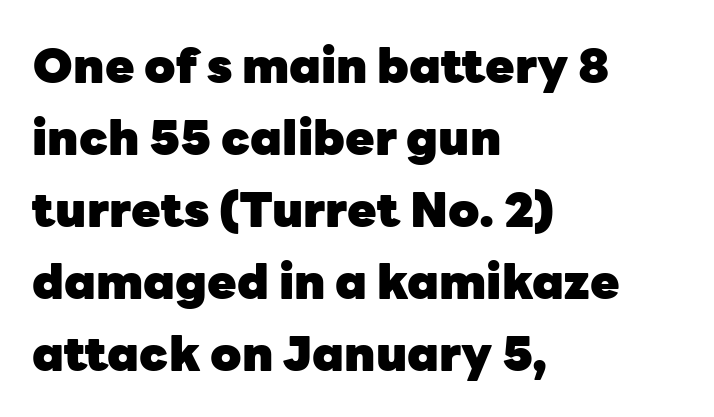
Q: Is the text bold? A: Yes.
Q: Is the text italic (slanted)? A: No, it is upright.
Q: Is the typeface a serif or a sans-serif typeface? A: Sans-serif.
Q: Is the text underlined? A: No.
Q: How is the paragraph aligned? A: Left-aligned.
Q: Is the spacing between letters normal or unusually wide? A: Normal.
Q: Is the spacing between lines tight, normal or loose? A: Normal.
Q: Width (condensed, normal, or wide)? A: Normal.
Q: Stroke contrast? A: Low.
Q: x-height? A: Medium.
Q: Monospaced? A: No.
